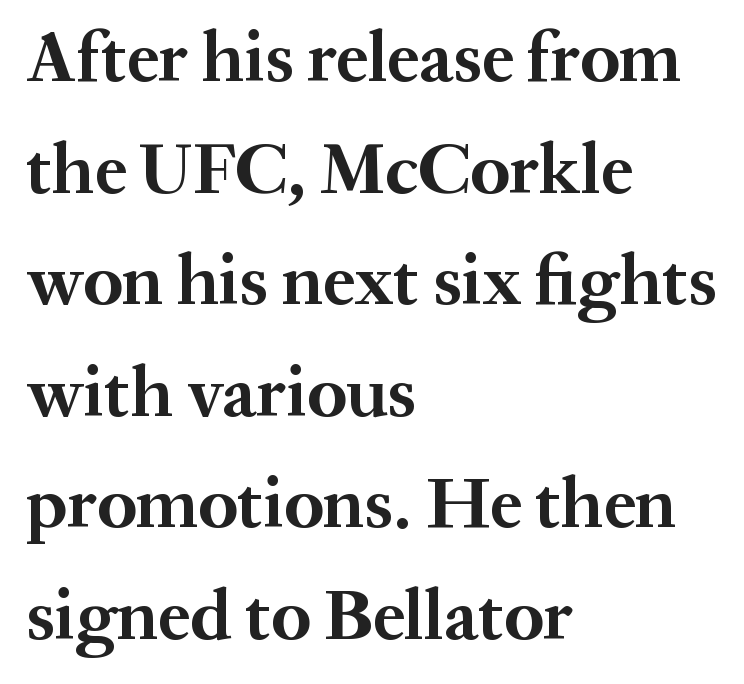
{"serif": "yes", "italic": "no", "bold": "yes", "weight": "bold", "width": "normal", "stroke_contrast": "medium", "x_height": "medium", "monospaced": "no", "underline": "no", "align": "left", "line_spacing": "normal", "line_spacing_ratio": 1.55, "letter_spacing": "normal", "letter_spacing_em": 0.0, "glyph_px": 72}
